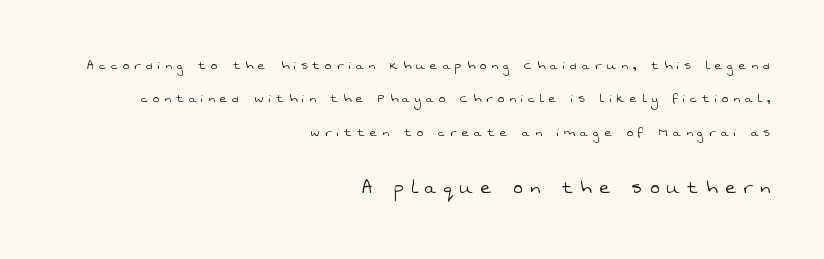
The image shows 22 px text type; set right-aligned, loose line spacing (2.22x), unusually wide letter spacing (+0.35 em), not underlined; the second (bottom) block is 1.47x larger.
